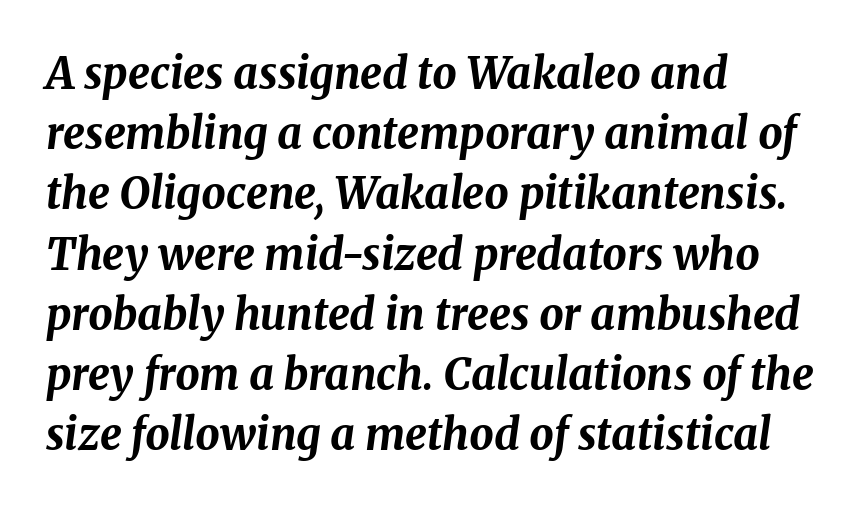
If you drew a ruler down the left edge, every line would touch it. Honestly, there is no underline to notice here at all. The tracking reads as untouched default to a designer's eye. Caption: bold face, heavy strokes. Each letter keeps its own natural width here, so spacing adapts to shape.
